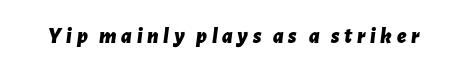
No word sits above an underline. Looking at the ascenders, they clearly lean. There is plenty of visible air inserted between adjacent glyphs. The strokes are fattened all the way to bold.
